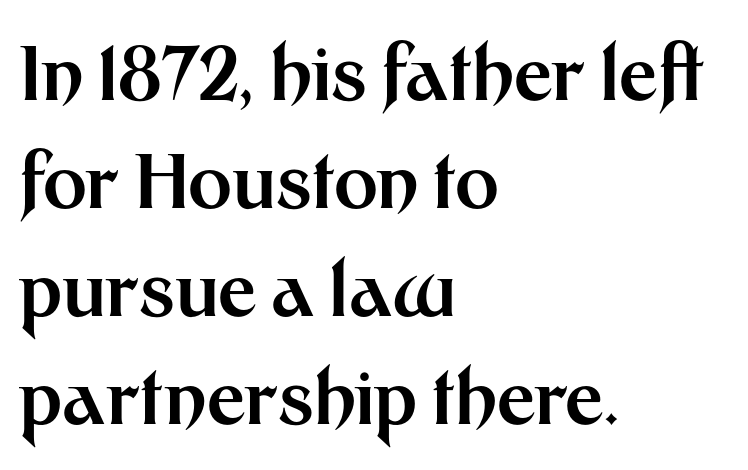
Q: Is the text bold? A: Yes.
Q: Is the text italic (slanted)? A: No, it is upright.
Q: Is the typeface a serif or a sans-serif typeface? A: Sans-serif.
Q: Is the text underlined? A: No.
Q: How is the paragraph aligned? A: Left-aligned.
Q: Is the spacing between letters normal or unusually wide? A: Normal.
Q: Is the spacing between lines tight, normal or loose? A: Normal.
Q: Width (condensed, normal, or wide)? A: Normal.
Q: Stroke contrast? A: Medium.
Q: x-height? A: Medium.
Q: Monospaced? A: No.
